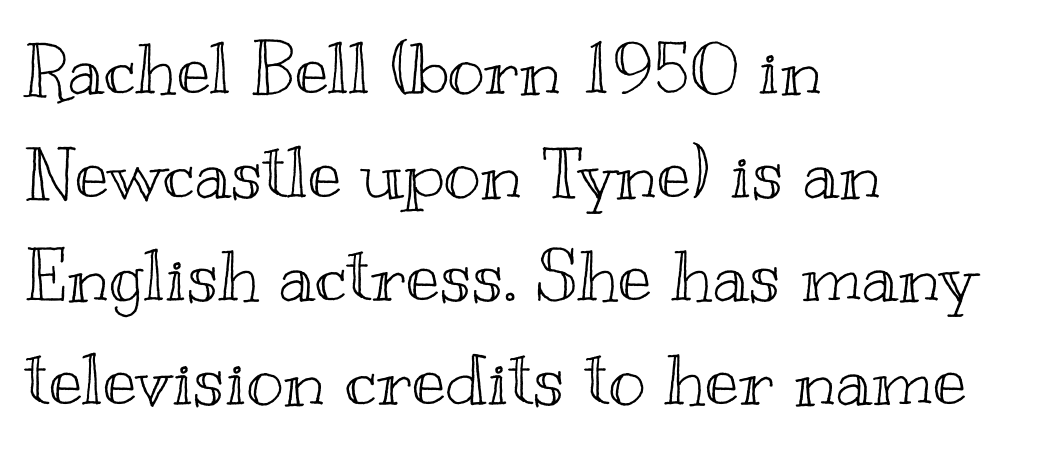
The image shows 71 px wide type, upright; set left-aligned, normal line spacing (1.46x), normal letter spacing, not underlined; a small x-height.
